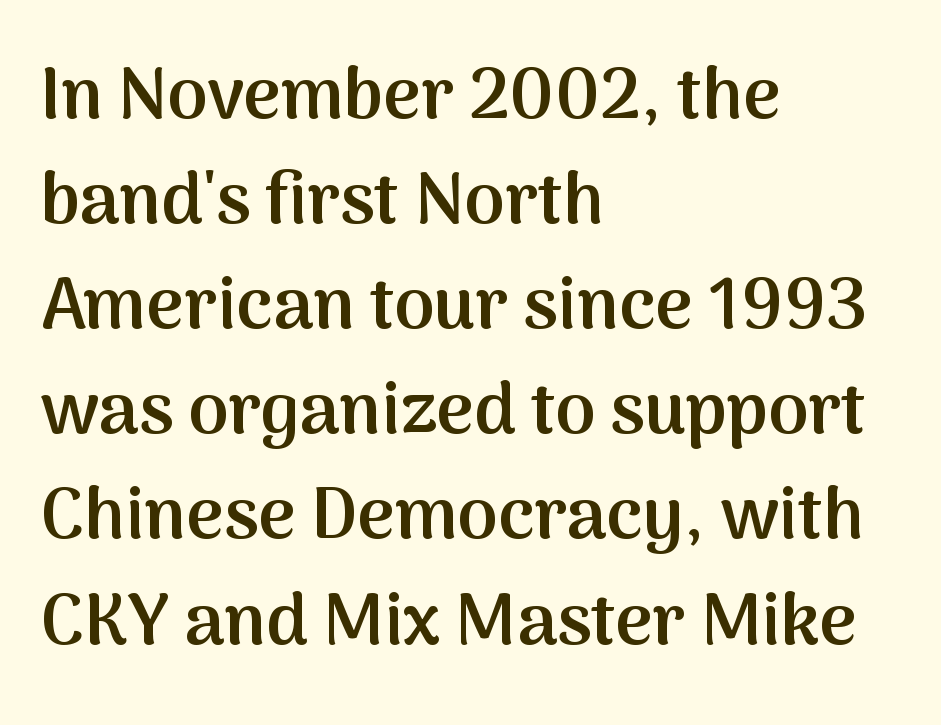
Baseline-to-baseline distance is the conventional proportion of letter height. Unlike italic type, these characters show no tilt at all. The paragraph shown leans on its left margin. Each glyph is drawn with semibold strokes, heavier than normal yet not fully bold. The strip under each line holds only bare page. Nope, no serifs anywhere on these letters.
